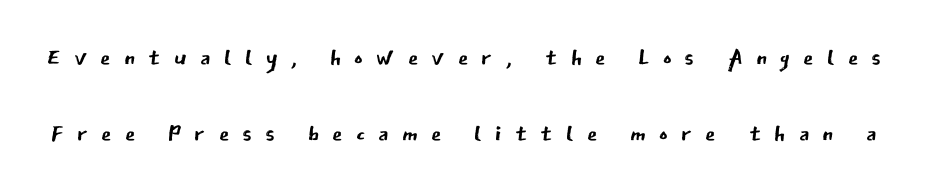
Tall strokes in this sample are plumb rather than angled. Spacing verdict: proportional, widths tailored to each character. Type style note: lacks serifs. Does the leading feel generous? Absolutely, it's lavish.
